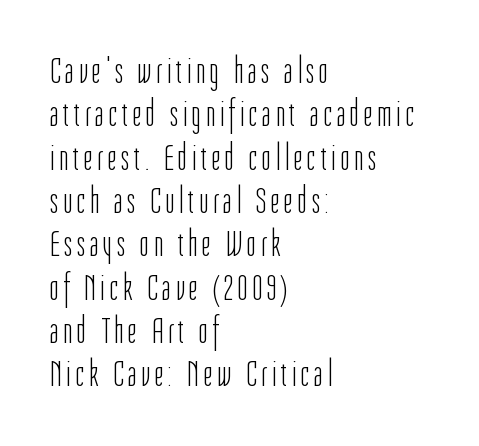
The image shows 38 px light, condensed sans-serif type, upright; set left-aligned, tight line spacing (1.14x), not underlined; low stroke contrast and a medium x-height.
